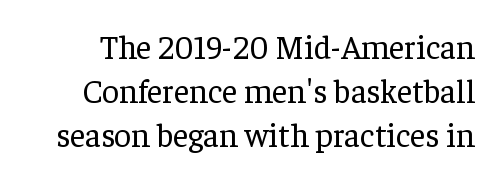
{"serif": "yes", "italic": "no", "bold": "no", "weight": "regular", "width": "normal", "stroke_contrast": "low", "x_height": "medium", "monospaced": "no", "underline": "no", "line_spacing": "normal", "line_spacing_ratio": 1.33, "letter_spacing": "normal", "letter_spacing_em": 0.0, "glyph_px": 33}
